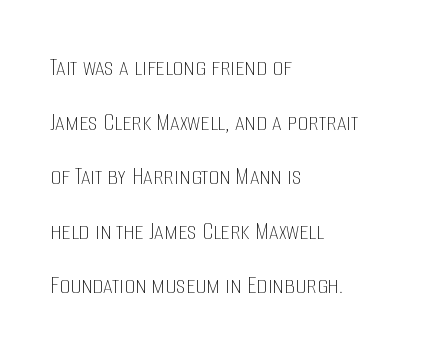
{"italic": "no", "bold": "no", "underline": "no", "align": "left", "line_spacing": "loose", "line_spacing_ratio": 2.02, "letter_spacing": "normal", "letter_spacing_em": 0.0, "glyph_px": 27}
